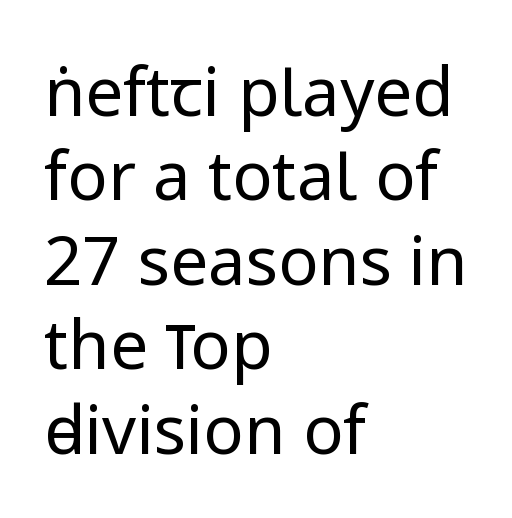
The space between consecutive lines is moderate. Think of a printed novel: that variable character pitch is what you see here. There is no visible air inserted between adjacent glyphs. The compositor pushed each line to the left boundary. Nobody drew a line under any word here. Look at the bottom of the vertical strokes: they stop flat, with no serifs.
